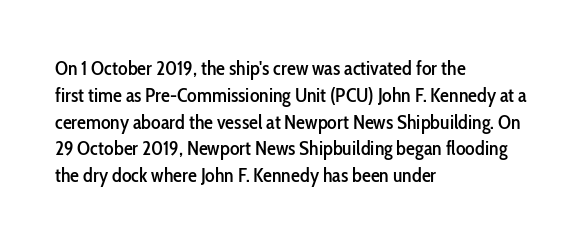
{"italic": "no", "underline": "no", "align": "left", "line_spacing": "normal", "line_spacing_ratio": 1.34, "letter_spacing": "normal", "letter_spacing_em": 0.0, "glyph_px": 20}
